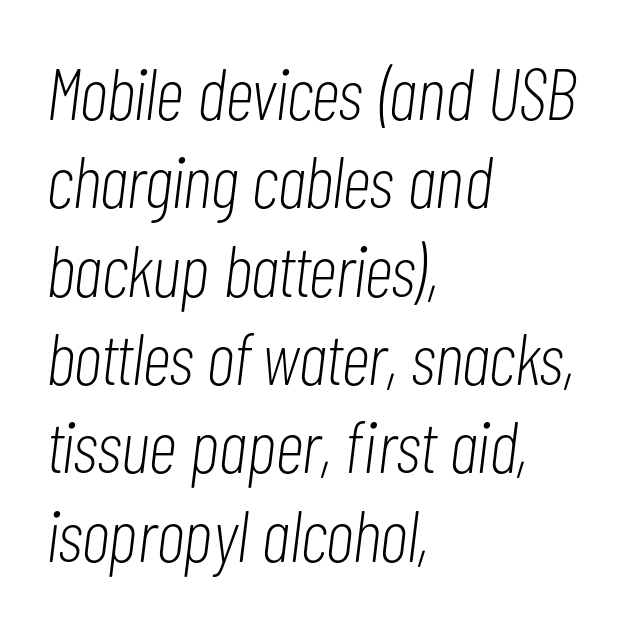
{"italic": "yes", "lean": "right", "slant_degrees": 7, "bold": "no", "weight": "light", "width": "condensed", "stroke_contrast": "low", "x_height": "medium", "monospaced": "no", "underline": "no", "align": "left", "line_spacing_ratio": 1.21, "letter_spacing": "normal", "letter_spacing_em": 0.0, "glyph_px": 73}
